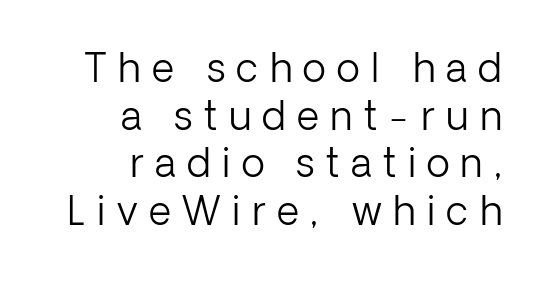
Beneath every word, the page is bare. Notice how the stems are strictly vertical — no italics here. Examine the stroke ends and you'll find no serifs. Character widths vary here, with narrow letters taking less room than wide ones. Students, note that the glyphs here are deliberately spaced far apart. Does the copy run flush right? Yes — the right margin is perfectly even.
